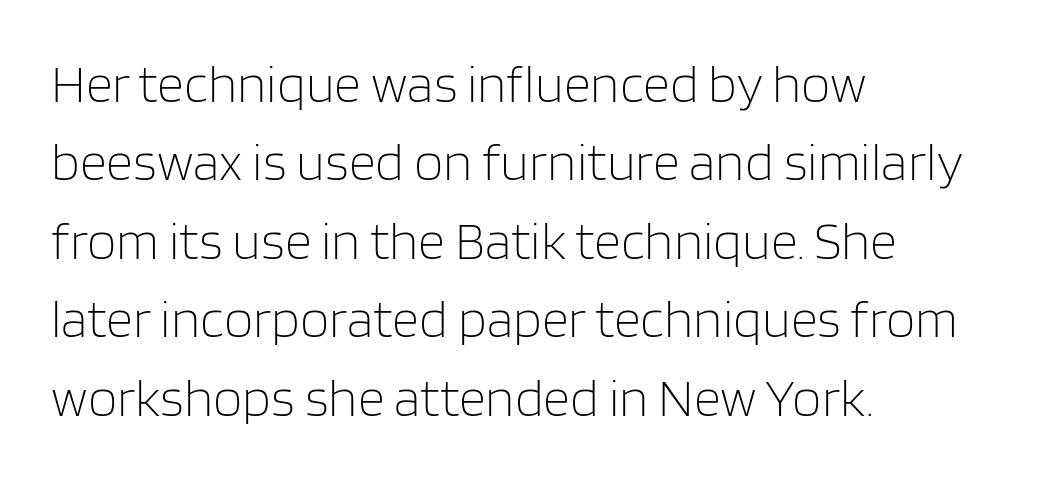
The image shows 53 px light sans-serif type, upright; set left-aligned, normal line spacing (1.48x), normal letter spacing, not underlined; low stroke contrast and a large x-height.
